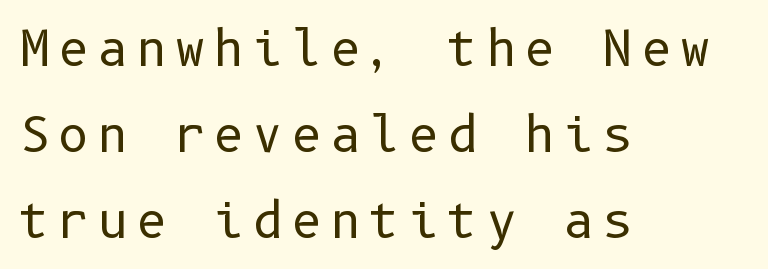
Q: Is the text bold? A: No.
Q: Is the text italic (slanted)? A: No, it is upright.
Q: Is the typeface a serif or a sans-serif typeface? A: Sans-serif.
Q: Is the text underlined? A: No.
Q: How is the paragraph aligned? A: Left-aligned.
Q: Width (condensed, normal, or wide)? A: Normal.
Q: Stroke contrast? A: Low.
Q: x-height? A: Medium.
